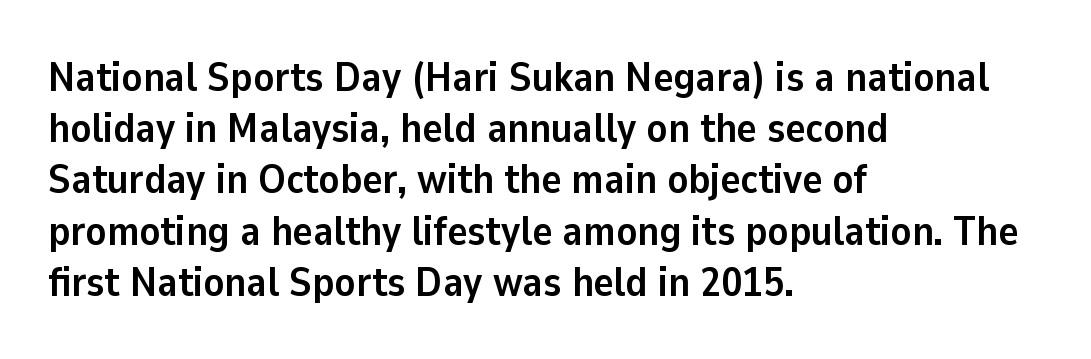
{"serif": "no", "italic": "no", "bold": "yes", "weight": "semibold", "width": "normal", "stroke_contrast": "low", "x_height": "medium", "monospaced": "no", "underline": "no", "align": "left", "line_spacing_ratio": 1.22, "letter_spacing": "normal", "letter_spacing_em": 0.0, "glyph_px": 42}
